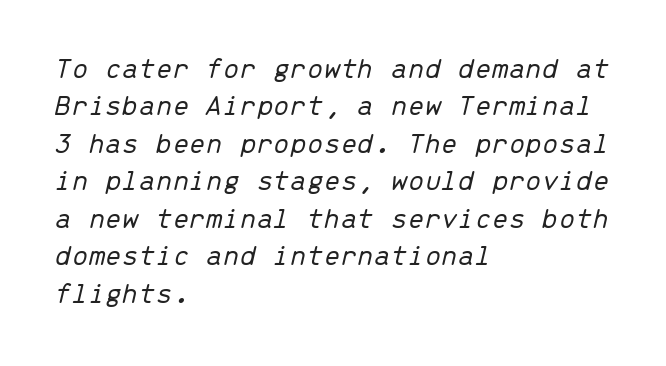
The image shows 30 px light type, italic (leaning right), monospaced; set left-aligned, normal line spacing (1.25x), normal letter spacing, not underlined; low stroke contrast and a medium x-height.
